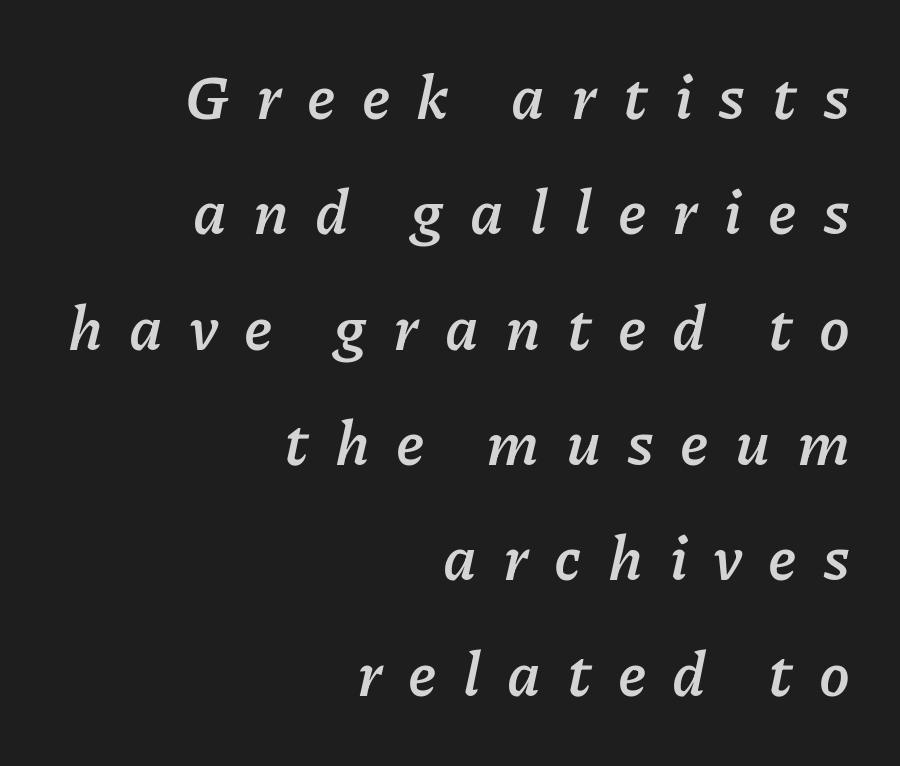
The image shows 62 px semibold type, italic (leaning right); set right-aligned, line spacing 1.86x, unusually wide letter spacing (+0.42 em), not underlined; low stroke contrast and a medium x-height.
